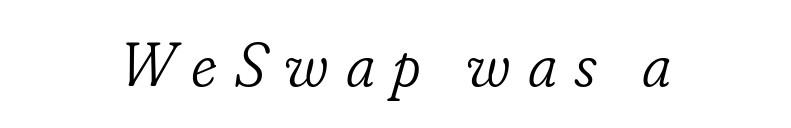
{"serif": "yes", "italic": "yes", "lean": "right", "slant_degrees": 16, "bold": "no", "weight": "light", "width": "normal", "stroke_contrast": "low", "x_height": "small", "monospaced": "no", "underline": "no", "align": "center", "letter_spacing": "wide", "letter_spacing_em": 0.28, "glyph_px": 61}
